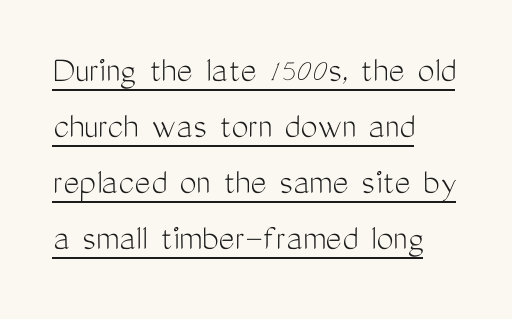
This sample is left-justified, so line endings fall wherever the words run out. Honestly, the underline is the first thing you notice here. Classification — sans serif. Leading: standard.
